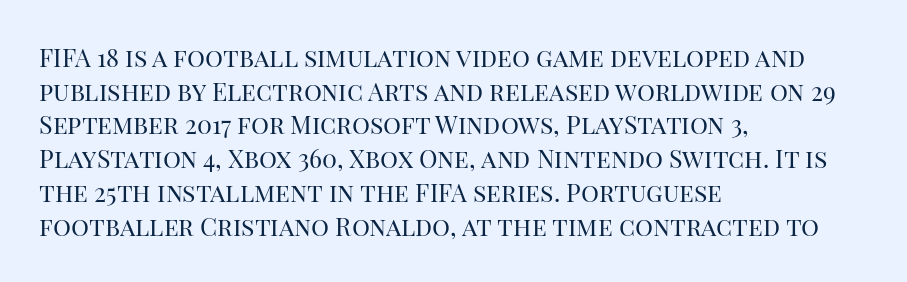
Honestly, there is no underline to notice here at all. When letters stand straight like this, we call the style roman or upright. The passage shown stacks its lines at a standard gap. Horizontal alignment here is leftward, the default for most running prose. Ink coverage per letter is moderate at most.
